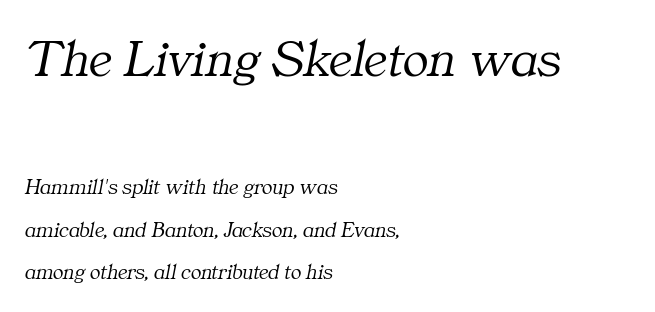
The rendering keeps characters at their native spacing. Is the type heavy? It reads as light-to-regular instead. The rendering anchors every line to the left-hand side. Small tapered or slab feet sit at the stroke ends, so this counts as serif.
